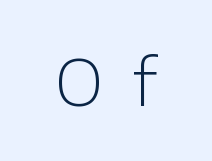
The image shows 64 px light sans-serif type, upright; set unusually wide letter spacing (+0.47 em), not underlined; low stroke contrast and a medium x-height.
